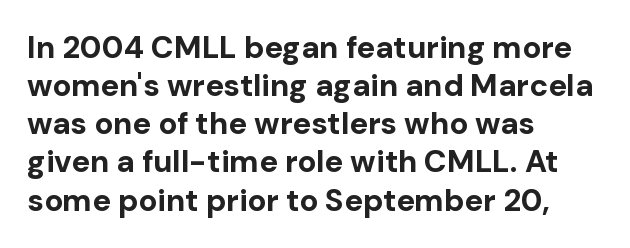
{"serif": "no", "italic": "no", "bold": "yes", "weight": "bold", "width": "normal", "stroke_contrast": "low", "x_height": "medium", "monospaced": "no", "underline": "no", "align": "left", "line_spacing_ratio": 1.23, "letter_spacing": "normal", "letter_spacing_em": 0.0, "glyph_px": 31}
